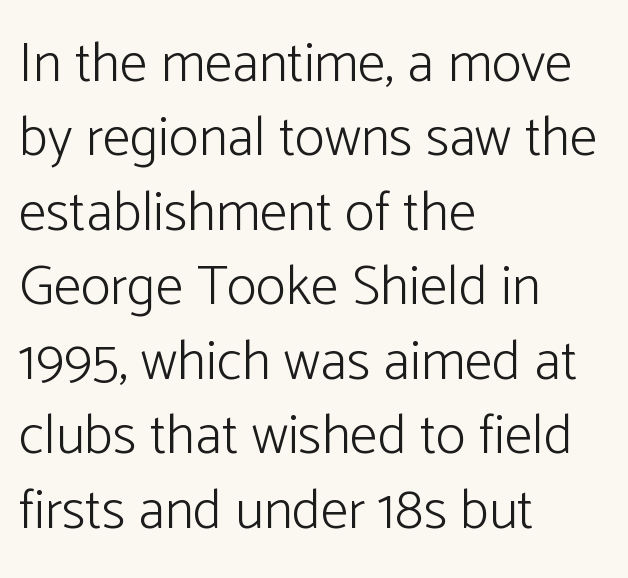
Q: Is the text bold? A: No.
Q: Is the text italic (slanted)? A: No, it is upright.
Q: Is the typeface a serif or a sans-serif typeface? A: Sans-serif.
Q: Is the text underlined? A: No.
Q: How is the paragraph aligned? A: Left-aligned.
Q: Is the spacing between letters normal or unusually wide? A: Normal.
Q: Is the spacing between lines tight, normal or loose? A: Normal.
Q: Width (condensed, normal, or wide)? A: Normal.
Q: Stroke contrast? A: Low.
Q: x-height? A: Medium.
Q: Monospaced? A: No.
